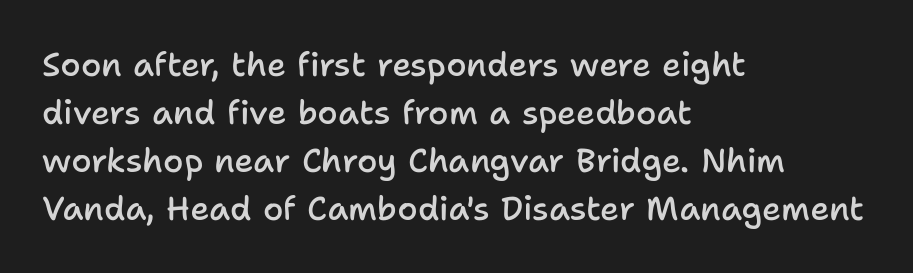
Q: Is the text bold? A: Semi-bold.
Q: Is the text italic (slanted)? A: No, it is upright.
Q: Is the typeface a serif or a sans-serif typeface? A: Sans-serif.
Q: Is the text underlined? A: No.
Q: How is the paragraph aligned? A: Left-aligned.
Q: Is the spacing between letters normal or unusually wide? A: Normal.
Q: Is the spacing between lines tight, normal or loose? A: Normal.
Q: Width (condensed, normal, or wide)? A: Normal.
Q: Stroke contrast? A: Low.
Q: x-height? A: Medium.
Q: Monospaced? A: No.
